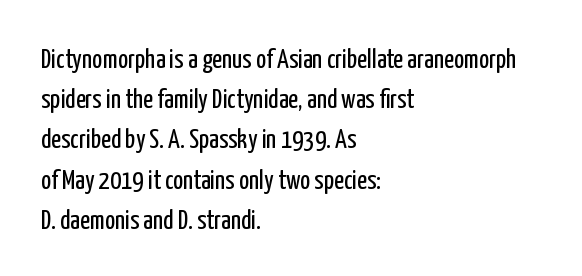
Q: Is the text bold? A: No.
Q: Is the text italic (slanted)? A: No, it is upright.
Q: Is the text underlined? A: No.
Q: How is the paragraph aligned? A: Left-aligned.
Q: Is the spacing between letters normal or unusually wide? A: Normal.
Q: Is the spacing between lines tight, normal or loose? A: Normal.
